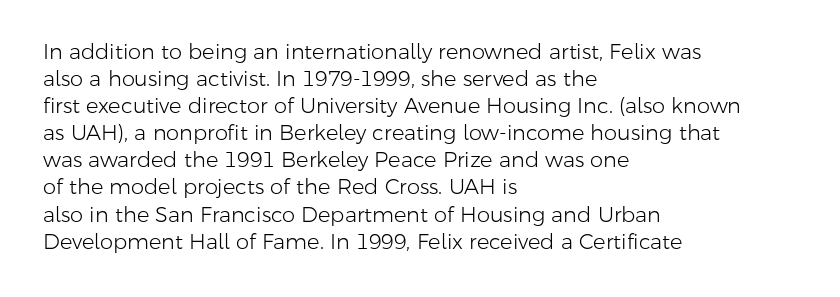
Q: Is the text bold? A: No.
Q: Is the text italic (slanted)? A: No, it is upright.
Q: Is the text underlined? A: No.
Q: How is the paragraph aligned? A: Left-aligned.
Q: Is the spacing between letters normal or unusually wide? A: Normal.
Q: Is the spacing between lines tight, normal or loose? A: Normal.
